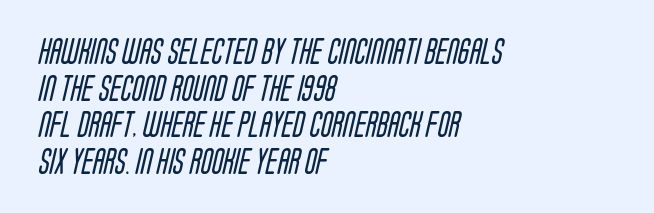
Interline gaps are of average width in this sample. The face looks like a standard text weight, possibly lighter. The line texture is even and compact thanks to regular tracking. Just letters on the line, the space beneath them empty. This sample is left-justified, so line endings fall wherever the words run out.
